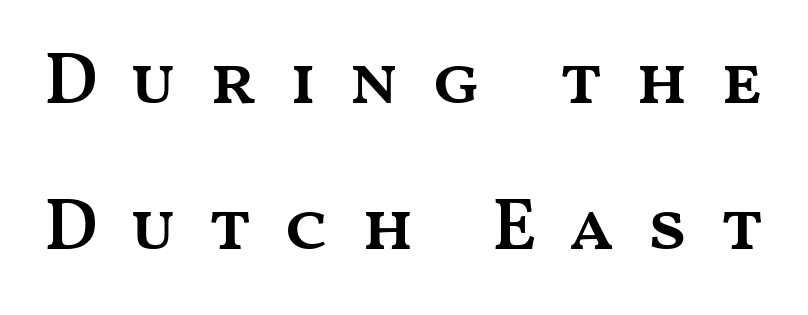
As a designer I'd log this as weight 600, semibold. This block would shrink considerably if given ordinary leading; it's expanded now. These lines are rendered in a variable-pitch font. The passage shown is not underscored anywhere. The face used here is rendered with a markedly widened letterfit. Posture: vertical.
